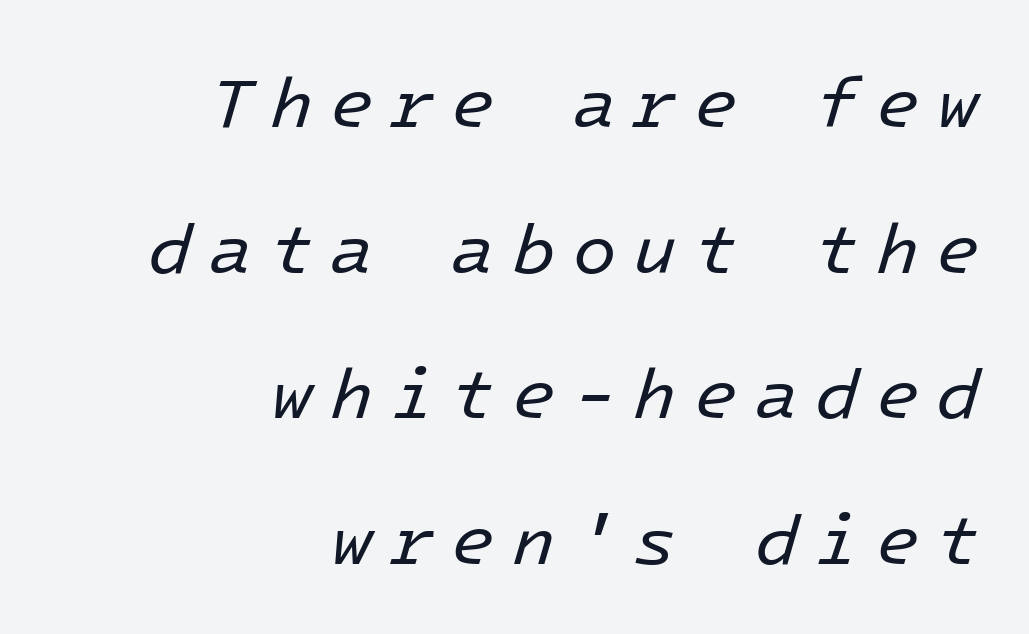
Q: Is the text bold? A: No.
Q: Is the text italic (slanted)? A: Yes, it leans right by about 16 degrees.
Q: Is the text underlined? A: No.
Q: How is the paragraph aligned? A: Right-aligned.
Q: Is the spacing between letters normal or unusually wide? A: Unusually wide.
Q: Is the spacing between lines tight, normal or loose? A: Loose.
Q: Width (condensed, normal, or wide)? A: Normal.
Q: Stroke contrast? A: Low.
Q: x-height? A: Medium.
